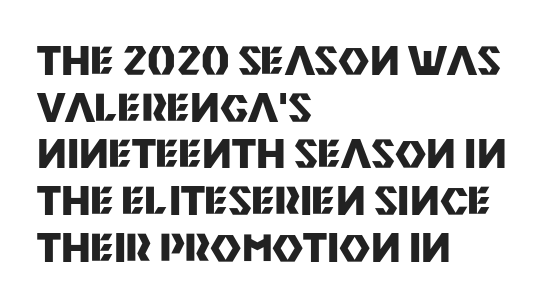
Unlike italic type, these characters show no tilt at all. Looks like regular typesetting: each glyph gets only the width it needs. Strokes here are thick enough to call this a true bold. Plain, unruled lines of type.
